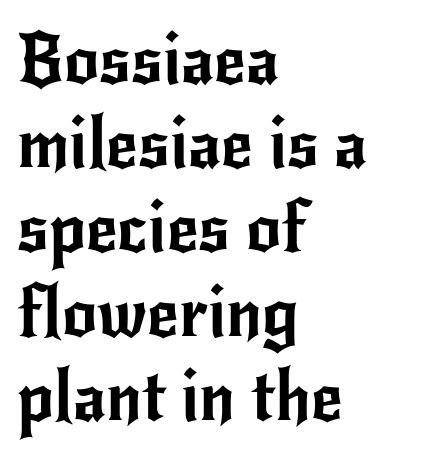
{"serif": "no", "italic": "no", "width": "normal", "stroke_contrast": "low", "x_height": "small", "monospaced": "no", "underline": "no", "align": "left", "line_spacing_ratio": 1.22, "letter_spacing": "normal", "letter_spacing_em": 0.0, "glyph_px": 69}
